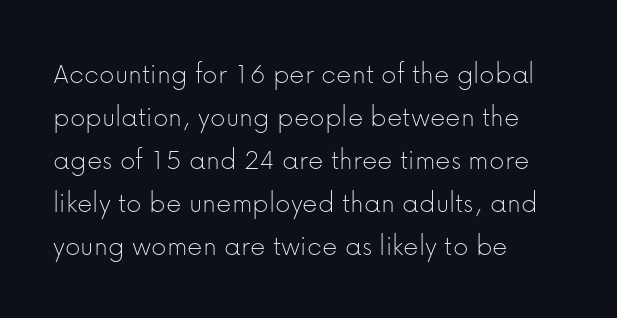
The image shows 30 px thin sans-serif type, upright; set left-aligned, normal line spacing (1.43x), normal letter spacing, not underlined; low stroke contrast and a medium x-height.
